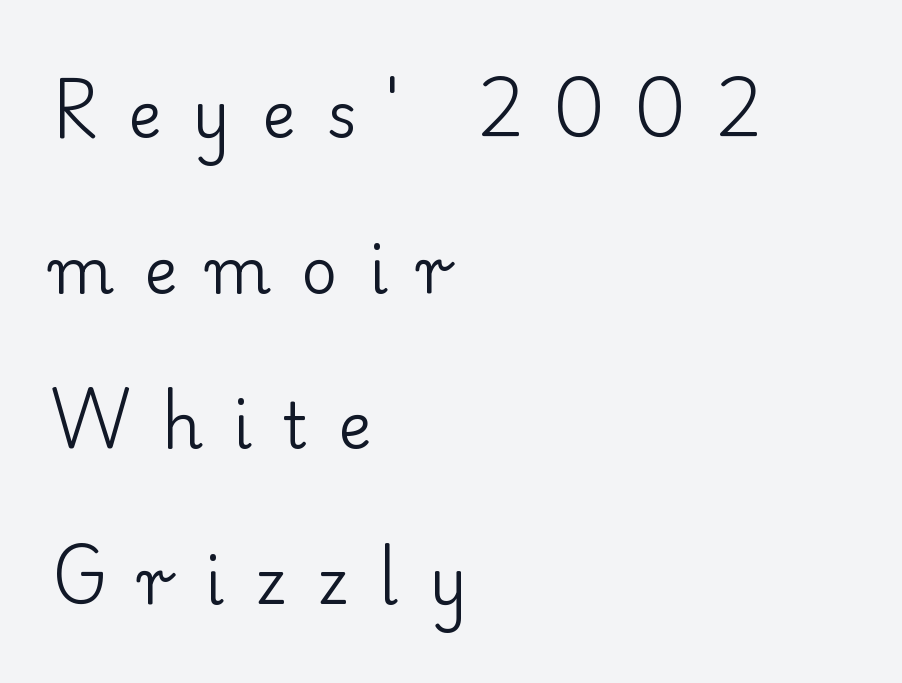
{"serif": "yes", "italic": "no", "bold": "no", "weight": "regular", "width": "normal", "stroke_contrast": "low", "x_height": "small", "monospaced": "no", "underline": "no", "align": "left", "line_spacing": "loose", "line_spacing_ratio": 2.47, "letter_spacing": "wide", "letter_spacing_em": 0.49, "glyph_px": 63}
